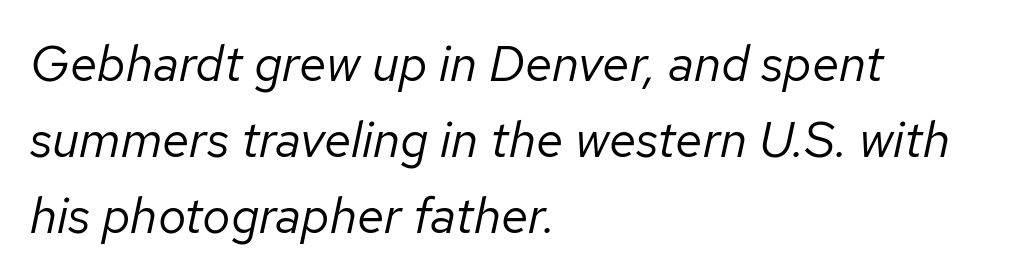
The image shows 50 px regular-weight type, italic (leaning right); set left-aligned, normal line spacing (1.52x), normal letter spacing, not underlined; low stroke contrast and a medium x-height.
